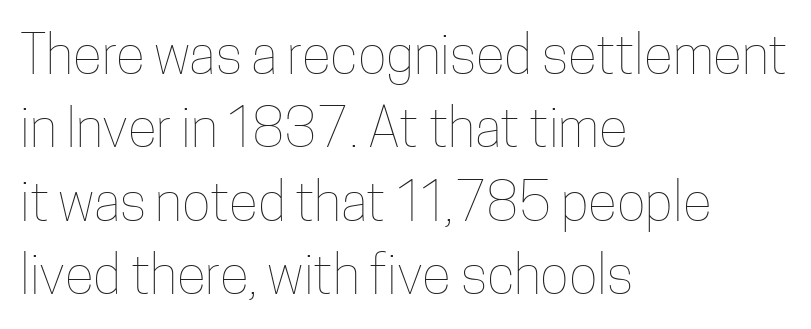
The image shows 54 px thin, condensed type, upright; set left-aligned, normal line spacing (1.36x), normal letter spacing, not underlined; low stroke contrast and a medium x-height.
